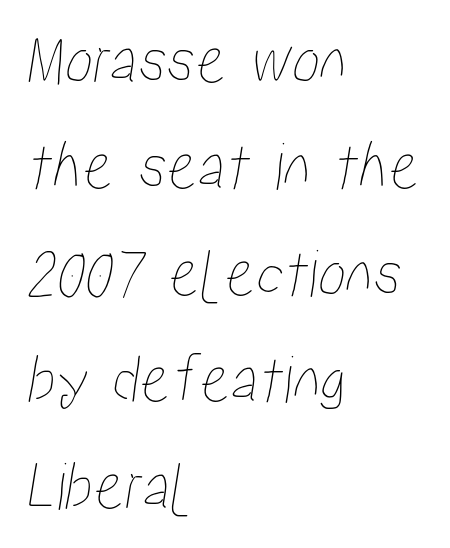
If you drew a ruler down the left edge, every line would touch it. The words here are not underlined. Honestly, the row spacing looks completely unremarkable. The rendering uses natural spacing where letterforms have individual widths. Standard letterfit; no display-style spreading of the glyphs.
